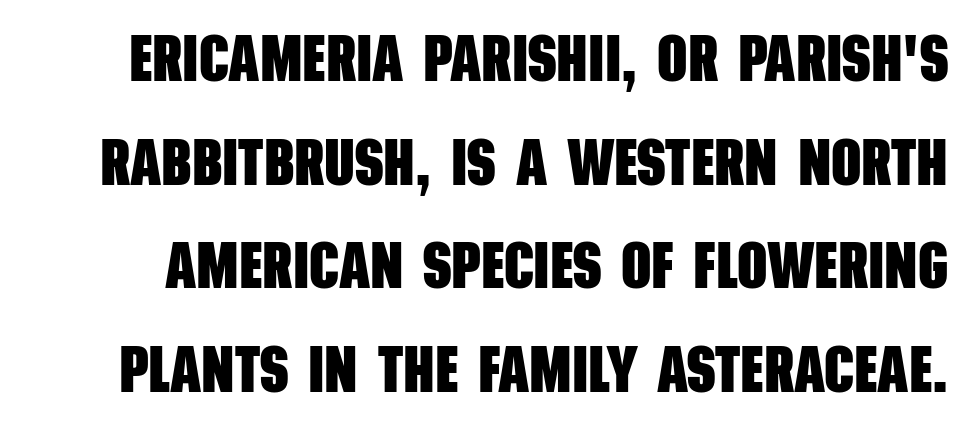
Unlike a traditional serif, this face leaves its strokes unadorned. The letters are bold, with thick, heavy strokes. Decoration check: the copy has no underline. Interline gaps are of average width in this sample. Proportional: the letters do not fall into vertical columns.
